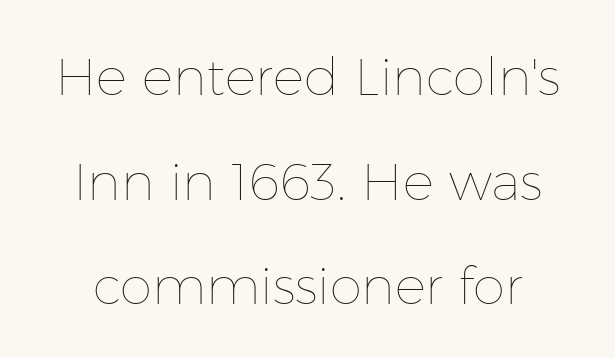
The rendering uses natural spacing where letterforms have individual widths. The characters are drawn with everyday or finer stroke widths. Tracking value appears to be zero — textbook default spacing. The strip under each line holds only bare page. Does the leading feel generous? Absolutely, it's lavish.
